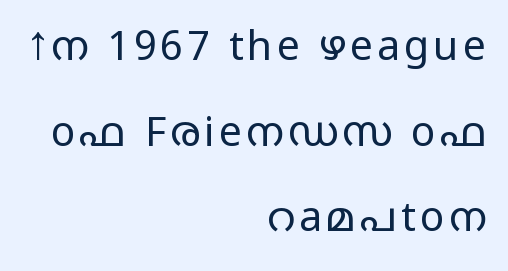
{"serif": "no", "italic": "no", "bold": "no", "weight": "light", "width": "wide", "stroke_contrast": "low", "x_height": "medium", "monospaced": "no", "underline": "no", "align": "right", "line_spacing": "loose", "line_spacing_ratio": 2.09, "glyph_px": 41}
